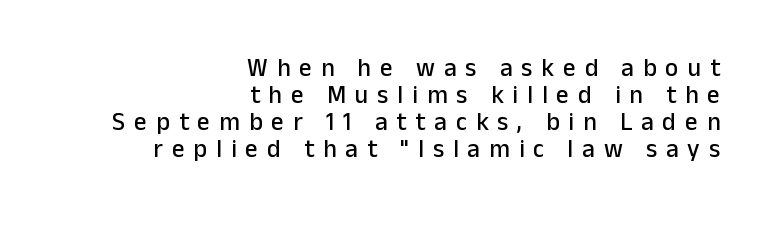
Designer's note — italics off, roman on. The tracking reads as deliberately expanded to a designer's eye. Rows of type sit shoulder to shoulder in the vertical direction. Bare-footed words on every line.
